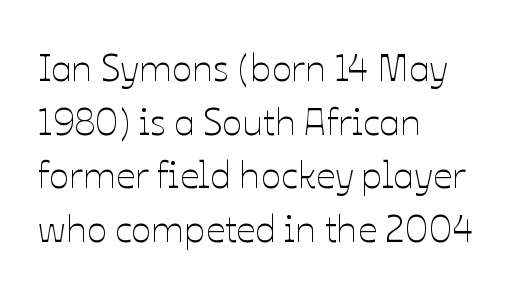
The image shows 38 px thin type, upright; set left-aligned, normal line spacing (1.41x), normal letter spacing, not underlined; low stroke contrast and a medium x-height.
